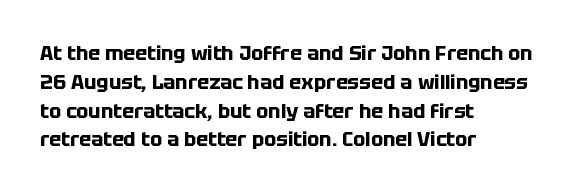
Q: Is the text bold? A: Yes.
Q: Is the text italic (slanted)? A: No, it is upright.
Q: Is the text underlined? A: No.
Q: How is the paragraph aligned? A: Left-aligned.
Q: Is the spacing between letters normal or unusually wide? A: Normal.
Q: Is the spacing between lines tight, normal or loose? A: Normal.
